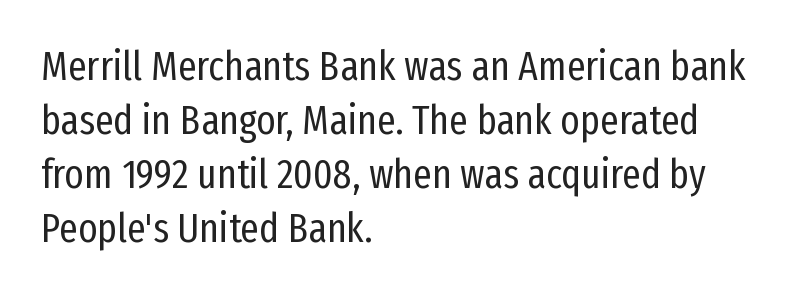
The specimen reads as upright at a glance. Varying glyph widths throughout — classic text-font behaviour. Which margin do the lines hug? The left one — the right edge is uneven. The glyphs are unaccompanied by any horizontal stroke below them. Ink coverage per letter is moderate at most. In terms of letterspacing, this is plain default setting.
